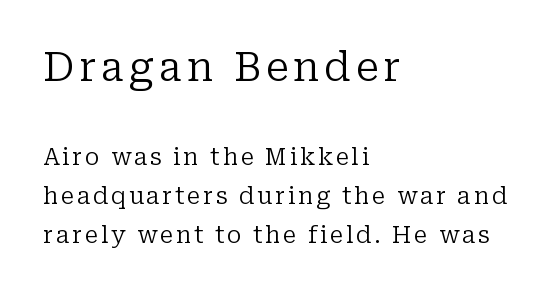
Q: Is the text bold? A: No.
Q: Is the text italic (slanted)? A: No, it is upright.
Q: Is the typeface a serif or a sans-serif typeface? A: Serif.
Q: Is the text underlined? A: No.
Q: How is the paragraph aligned? A: Left-aligned.
Q: Is the spacing between lines tight, normal or loose? A: Normal.
Q: Which block of text is set in a larger size, the first (top) or the second (bottom)? A: The first (top) one.
Q: Width (condensed, normal, or wide)? A: Normal.
Q: Stroke contrast? A: Low.
Q: x-height? A: Medium.
Q: Monospaced? A: No.
